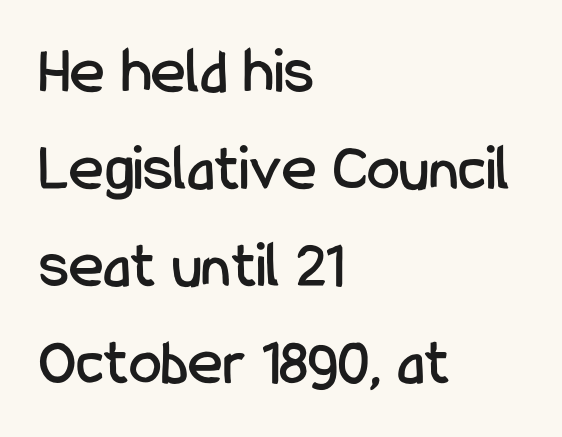
Q: Is the text italic (slanted)? A: No, it is upright.
Q: Is the typeface a serif or a sans-serif typeface? A: Sans-serif.
Q: Is the text underlined? A: No.
Q: How is the paragraph aligned? A: Left-aligned.
Q: Is the spacing between letters normal or unusually wide? A: Normal.
Q: Is the spacing between lines tight, normal or loose? A: Normal.
Q: Width (condensed, normal, or wide)? A: Condensed.
Q: Stroke contrast? A: Low.
Q: x-height? A: Medium.
Q: Monospaced? A: No.
